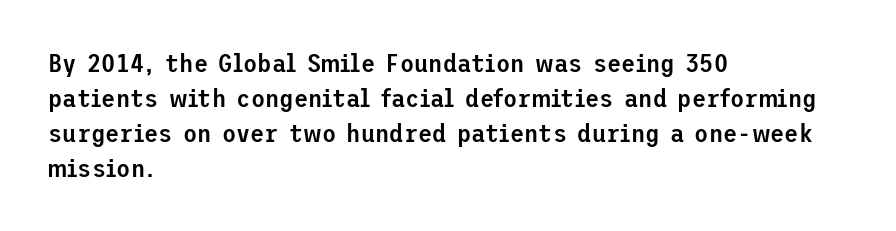
{"italic": "no", "bold": "semi", "underline": "no", "align": "left", "line_spacing": "normal", "line_spacing_ratio": 1.34, "letter_spacing": "normal", "letter_spacing_em": 0.0, "glyph_px": 26}
